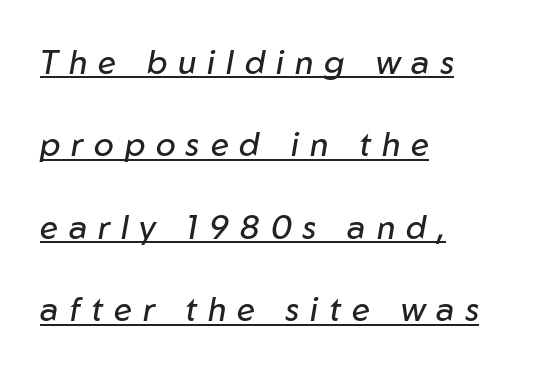
Q: Is the text bold? A: No.
Q: Is the text italic (slanted)? A: Yes, it leans right by about 10 degrees.
Q: Is the text underlined? A: Yes.
Q: How is the paragraph aligned? A: Left-aligned.
Q: Is the spacing between letters normal or unusually wide? A: Unusually wide.
Q: Is the spacing between lines tight, normal or loose? A: Loose.
Q: Width (condensed, normal, or wide)? A: Normal.
Q: Stroke contrast? A: Low.
Q: x-height? A: Medium.
Q: Monospaced? A: No.
